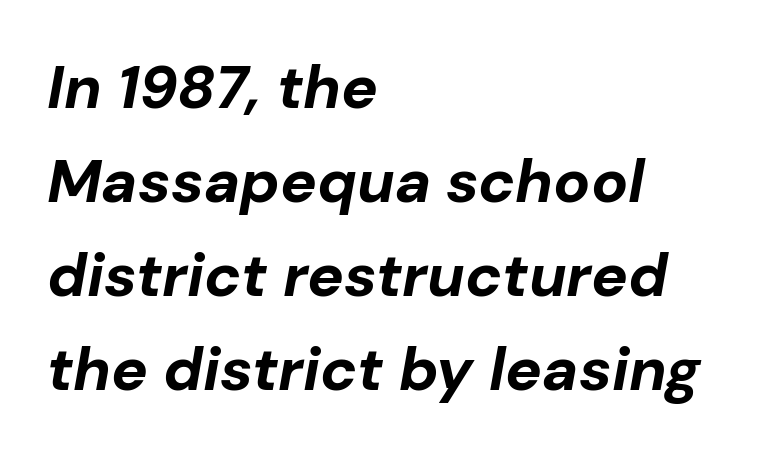
The type is set solid horizontally, with unmodified tracking. The designer left line spacing at the default. Descender tails drop into unmarked territory. The typesetter chose a ragged-right arrangement here. The glyphs have the mass of a bold cut.
